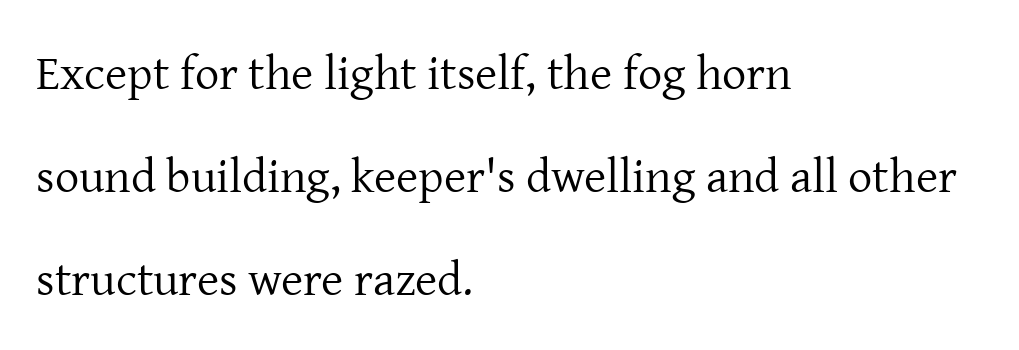
The image shows 48 px regular-weight serif type, upright; set left-aligned, loose line spacing (2.15x), normal letter spacing, not underlined; low stroke contrast and a medium x-height.
